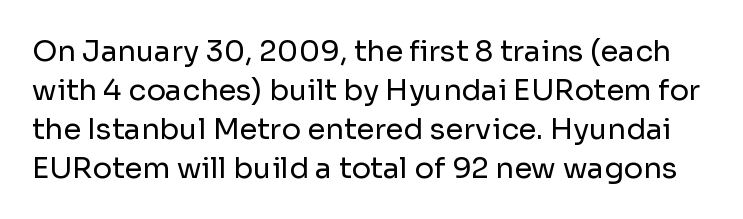
This rendering employs a face without finishing strokes, i.e., a sans-serif. The specimen omits any rule beneath the text block's lines. The letters stand upright; this is a roman face. Quick note: interline space is typical.
